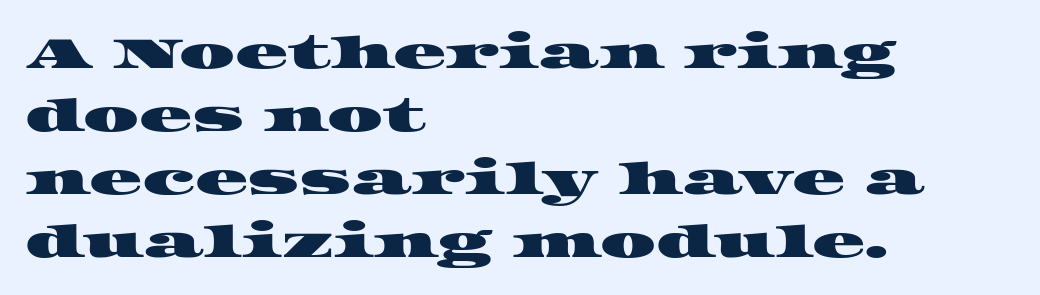
Q: Is the typeface a serif or a sans-serif typeface? A: Serif.
Q: Is the text underlined? A: No.
Q: How is the paragraph aligned? A: Left-aligned.
Q: Is the spacing between letters normal or unusually wide? A: Normal.
Q: Is the spacing between lines tight, normal or loose? A: Normal.
Q: Width (condensed, normal, or wide)? A: Wide.
Q: Stroke contrast? A: High.
Q: x-height? A: Large.
Q: Monospaced? A: No.
